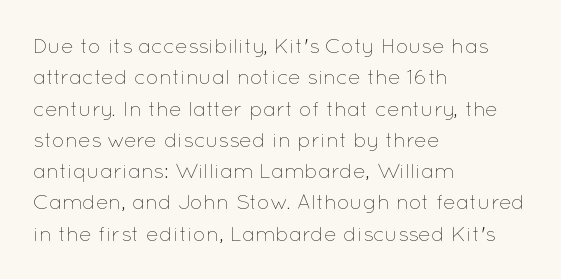
{"italic": "no", "bold": "no", "underline": "no", "align": "left", "line_spacing": "normal", "line_spacing_ratio": 1.49, "letter_spacing": "normal", "letter_spacing_em": 0.0, "glyph_px": 21}
